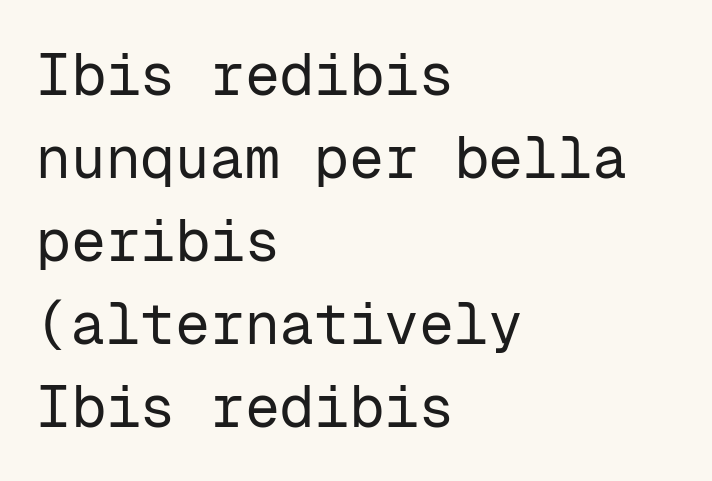
{"serif": "no", "italic": "no", "bold": "no", "weight": "regular", "width": "normal", "stroke_contrast": "low", "x_height": "medium", "monospaced": "yes", "underline": "no", "align": "left", "line_spacing": "normal", "line_spacing_ratio": 1.43, "letter_spacing": "normal", "letter_spacing_em": 0.0, "glyph_px": 58}
